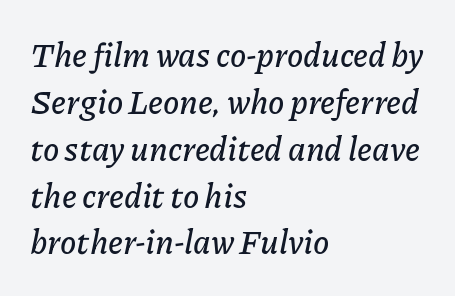
The image shows 33 px text type, italic (leaning right); set left-aligned, normal line spacing (1.42x), normal letter spacing, not underlined; low stroke contrast and a medium x-height.
